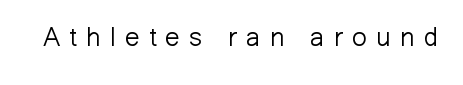
A bare baseline throughout the passage. Counters stay open thanks to moderate or lighter strokes. The letters stand upright; this is a roman face. The letters are spread apart with noticeably loose tracking.
